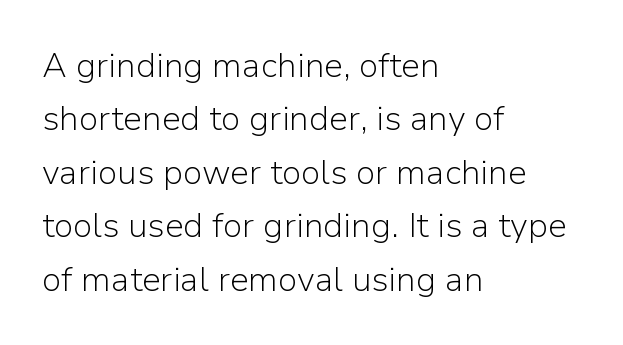
A typesetter would call this proportional, since set widths differ per character. Caption: standard tracking, unaltered. Reading down the column, the eye jumps a familiar distance to each next line. Notice how the stems are strictly vertical — no italics here.
